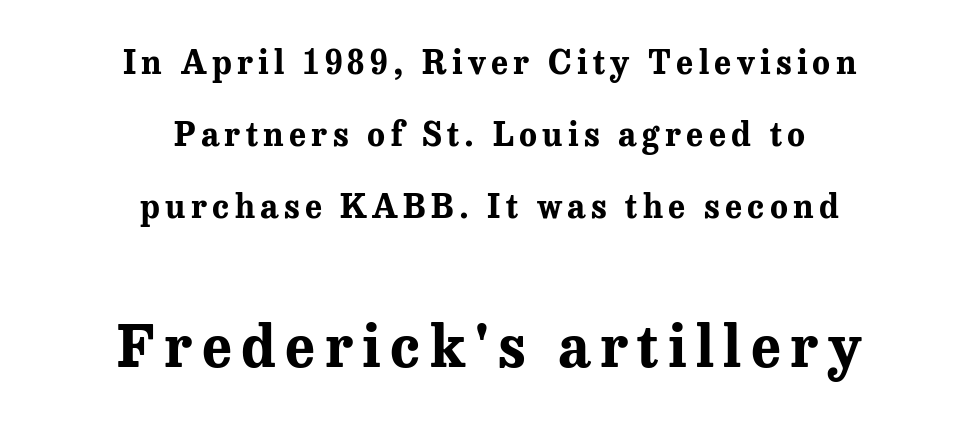
Descender tails drop into unmarked territory. The space between consecutive lines is lavish. The passage shown is typeset with a serif family. Here the designer chose a conventional face with non-uniform glyph widths. A dark, heavy texture on the line: the type is bold. Which of the two is more prominent by size? The second, at the bottom.
